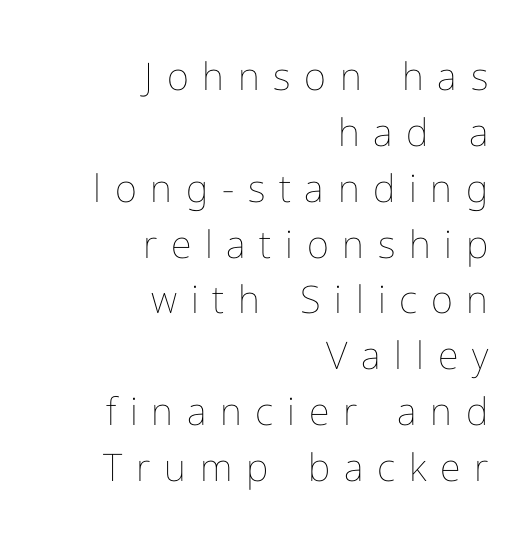
{"italic": "no", "bold": "no", "weight": "thin", "width": "normal", "stroke_contrast": "low", "x_height": "medium", "monospaced": "no", "underline": "no", "align": "right", "line_spacing": "normal", "line_spacing_ratio": 1.47, "letter_spacing": "wide", "letter_spacing_em": 0.36, "glyph_px": 38}
